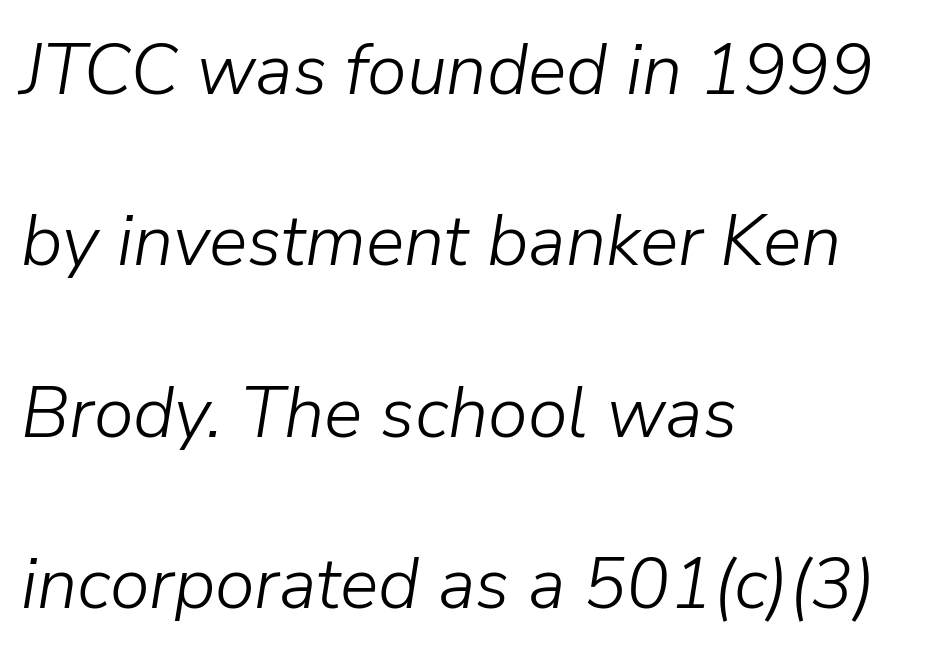
{"italic": "yes", "lean": "right", "slant_degrees": 9, "bold": "no", "weight": "light", "width": "normal", "stroke_contrast": "low", "x_height": "medium", "monospaced": "no", "underline": "no", "align": "left", "line_spacing": "loose", "line_spacing_ratio": 2.38, "letter_spacing": "normal", "letter_spacing_em": 0.0, "glyph_px": 72}
